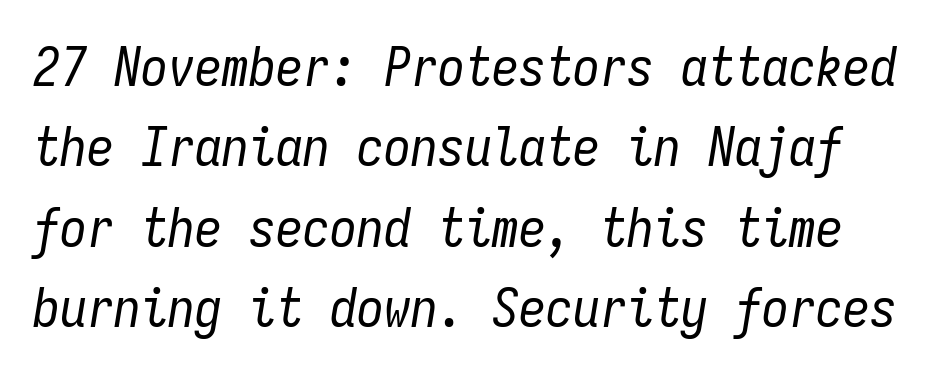
If you drew a line through each stem, it would be angled. Rule under the text: the space is simply empty. The cut favours lightness, reaching ordinary text weight at its darkest. Spacing verdict: monospaced, one width for all characters. The passage shown has conventional tracking throughout.
